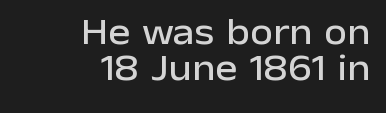
Q: Is the text italic (slanted)? A: No, it is upright.
Q: Is the typeface a serif or a sans-serif typeface? A: Sans-serif.
Q: Is the text underlined? A: No.
Q: How is the paragraph aligned? A: Right-aligned.
Q: Is the spacing between letters normal or unusually wide? A: Normal.
Q: Is the spacing between lines tight, normal or loose? A: Tight.
Q: Width (condensed, normal, or wide)? A: Normal.
Q: Stroke contrast? A: Low.
Q: x-height? A: Medium.
Q: Monospaced? A: No.
